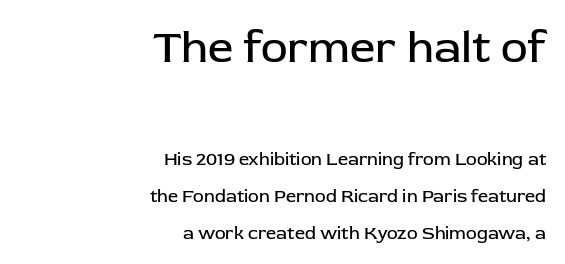
{"serif": "no", "italic": "no", "bold": "no", "weight": "regular", "width": "normal", "stroke_contrast": "low", "x_height": "medium", "monospaced": "no", "underline": "no", "align": "right", "line_spacing": "loose", "line_spacing_ratio": 2.06, "letter_spacing": "normal", "letter_spacing_em": 0.0, "larger_block": "first", "size_ratio": 2.5, "glyph_px": 45}
